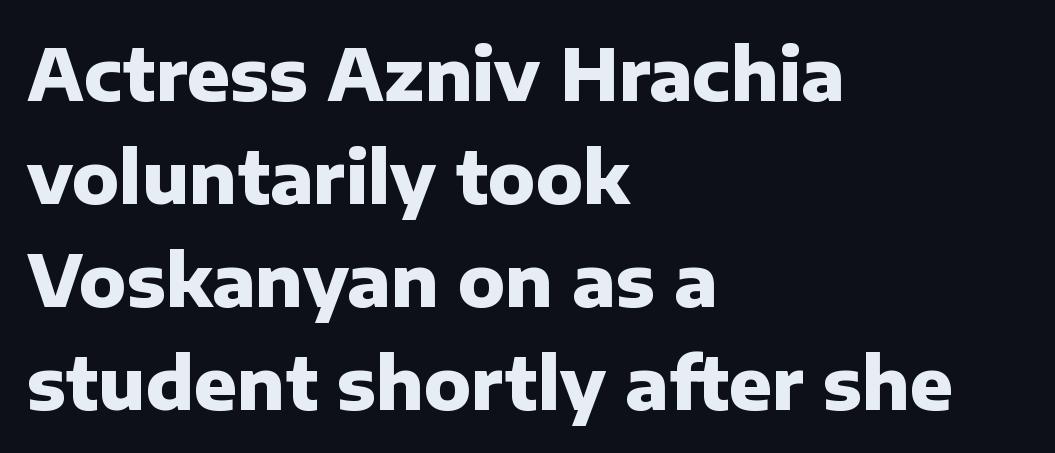
Q: Is the text bold? A: Yes.
Q: Is the text italic (slanted)? A: No, it is upright.
Q: Is the typeface a serif or a sans-serif typeface? A: Sans-serif.
Q: Is the text underlined? A: No.
Q: How is the paragraph aligned? A: Left-aligned.
Q: Is the spacing between letters normal or unusually wide? A: Normal.
Q: Is the spacing between lines tight, normal or loose? A: Normal.
Q: Width (condensed, normal, or wide)? A: Normal.
Q: Stroke contrast? A: Low.
Q: x-height? A: Medium.
Q: Monospaced? A: No.
